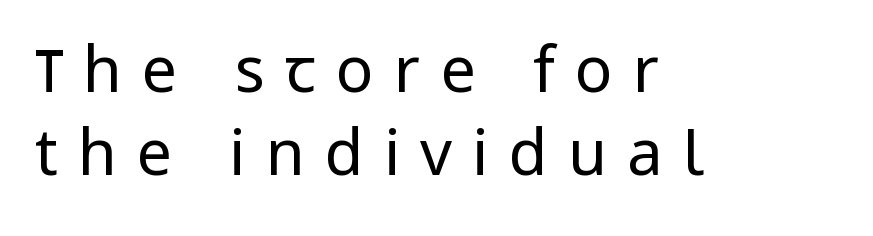
Q: Is the text bold? A: No.
Q: Is the text italic (slanted)? A: No, it is upright.
Q: Is the typeface a serif or a sans-serif typeface? A: Sans-serif.
Q: Is the text underlined? A: No.
Q: How is the paragraph aligned? A: Left-aligned.
Q: Is the spacing between letters normal or unusually wide? A: Unusually wide.
Q: Is the spacing between lines tight, normal or loose? A: Normal.
Q: Width (condensed, normal, or wide)? A: Normal.
Q: Stroke contrast? A: Low.
Q: x-height? A: Medium.
Q: Monospaced? A: No.
